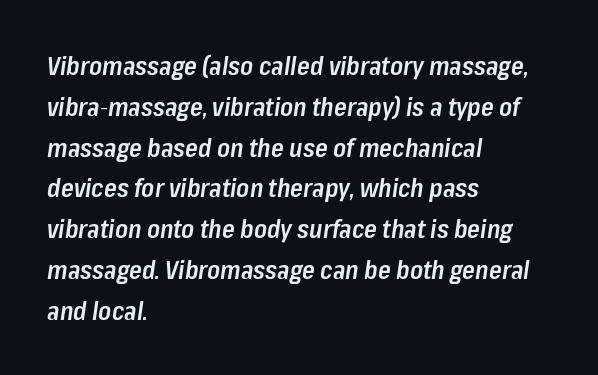
Q: Is the text bold? A: Semi-bold.
Q: Is the text italic (slanted)? A: Yes, it leans right by about 8 degrees.
Q: Is the text underlined? A: No.
Q: How is the paragraph aligned? A: Left-aligned.
Q: Is the spacing between letters normal or unusually wide? A: Normal.
Q: Is the spacing between lines tight, normal or loose? A: Normal.
